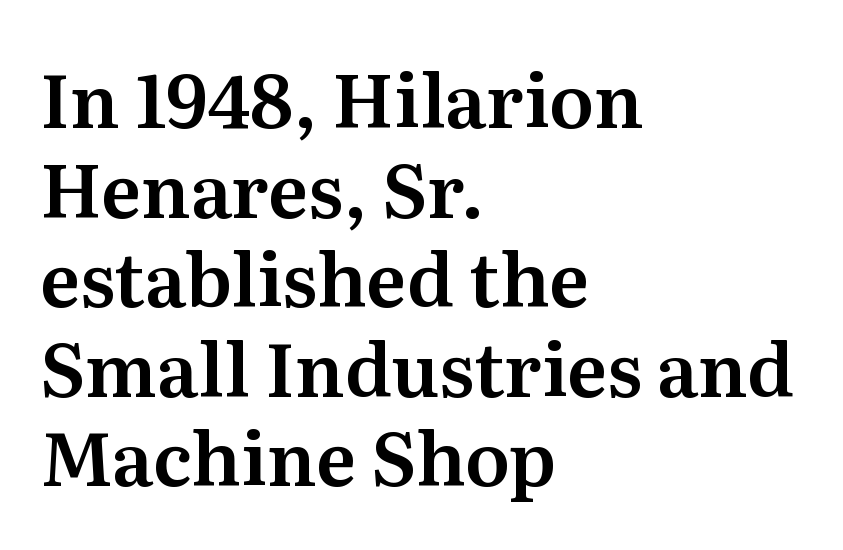
The image shows 74 px serif type, upright; set left-aligned, line spacing 1.21x, normal letter spacing, not underlined; medium stroke contrast and a medium x-height.
